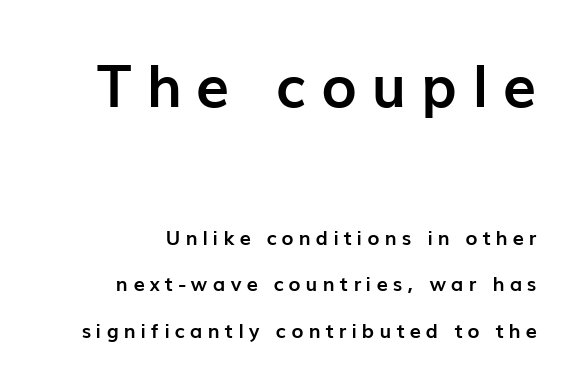
The image shows 59 px semibold sans-serif type, upright; set right-aligned, loose line spacing (2.32x), unusually wide letter spacing (+0.26 em), not underlined; the first (top) block is 2.95x larger; low stroke contrast and a medium x-height.
